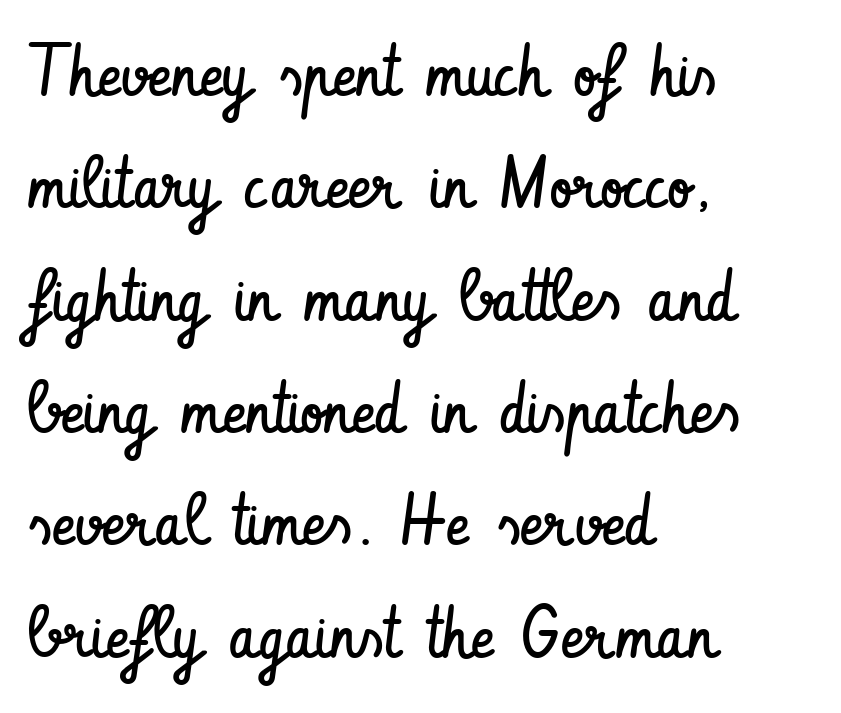
Q: Is the text bold? A: No.
Q: Is the text italic (slanted)? A: No, it is upright.
Q: Is the typeface a serif or a sans-serif typeface? A: Sans-serif.
Q: Is the text underlined? A: No.
Q: How is the paragraph aligned? A: Left-aligned.
Q: Is the spacing between letters normal or unusually wide? A: Normal.
Q: Is the spacing between lines tight, normal or loose? A: Normal.
Q: Width (condensed, normal, or wide)? A: Condensed.
Q: Stroke contrast? A: Low.
Q: x-height? A: Small.
Q: Monospaced? A: No.
